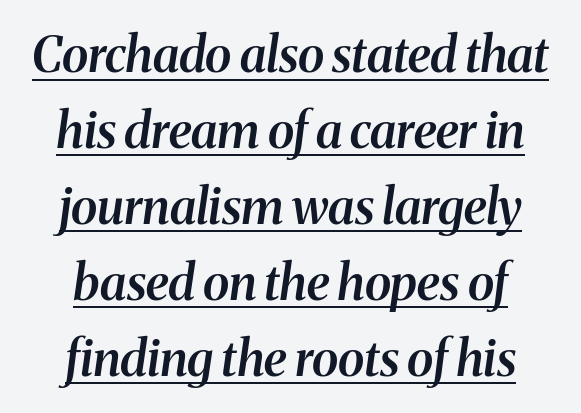
Looks like regular typesetting: each glyph gets only the width it needs. Yep, that's italic — everything's leaning. The setting favours the middle, as headings and verse often do. Serif or sans? Serif — the stroke terminals have little feet. Between one letter and the next there's only the usual sliver of space. Look at the stroke-to-counter ratio: somewhat heavy, a semibold.
